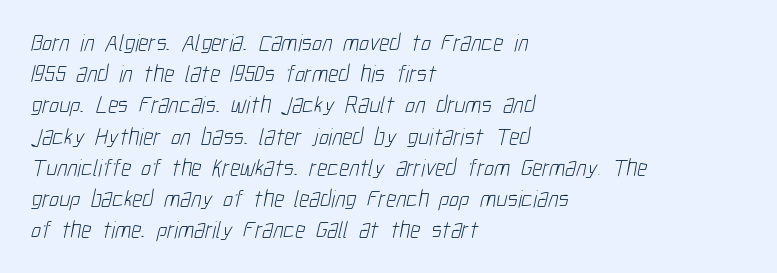
Q: Is the text bold? A: No.
Q: Is the text underlined? A: No.
Q: How is the paragraph aligned? A: Left-aligned.
Q: Is the spacing between letters normal or unusually wide? A: Normal.
Q: Is the spacing between lines tight, normal or loose? A: Normal.
